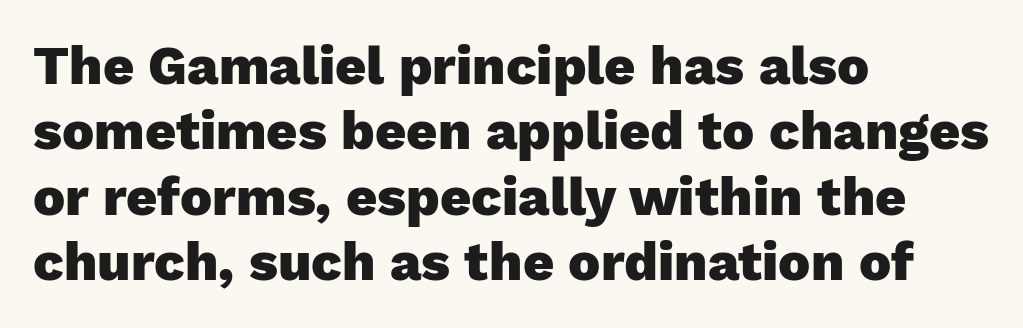
The space beneath each line is pristine and unruled. One-word summary of the alignment: left. Grotesque or geometric, the face here clearly has no serifs. Unlike italic type, these characters show no tilt at all. Does the weight exceed regular? Yes, all the way to bold.
